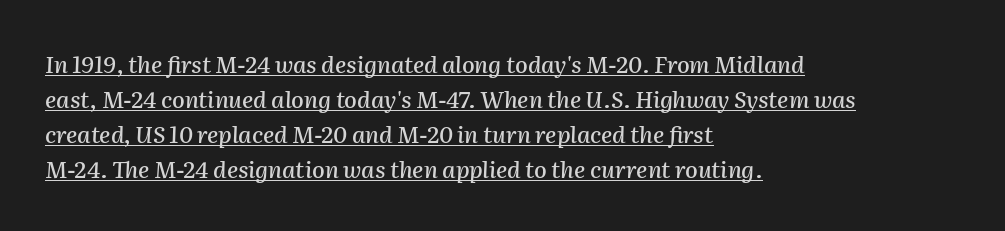
Q: Is the text italic (slanted)? A: Yes, it leans right by about 2 degrees.
Q: Is the text underlined? A: Yes.
Q: How is the paragraph aligned? A: Left-aligned.
Q: Is the spacing between letters normal or unusually wide? A: Normal.
Q: Is the spacing between lines tight, normal or loose? A: Normal.
